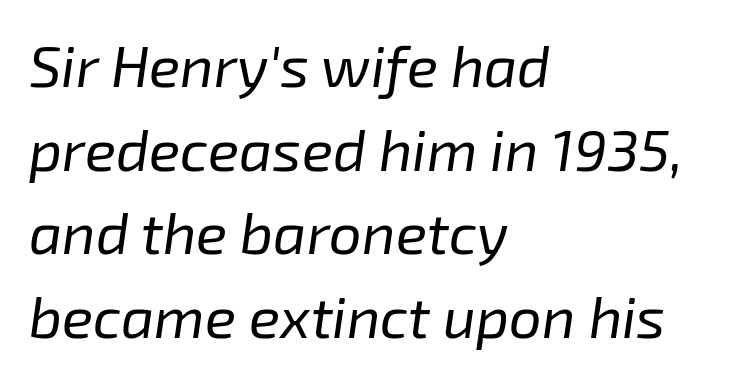
Q: Is the text bold? A: No.
Q: Is the text italic (slanted)? A: Yes, it leans right by about 8 degrees.
Q: Is the text underlined? A: No.
Q: How is the paragraph aligned? A: Left-aligned.
Q: Is the spacing between letters normal or unusually wide? A: Normal.
Q: Is the spacing between lines tight, normal or loose? A: Normal.
Q: Width (condensed, normal, or wide)? A: Normal.
Q: Stroke contrast? A: Low.
Q: x-height? A: Medium.
Q: Monospaced? A: No.
